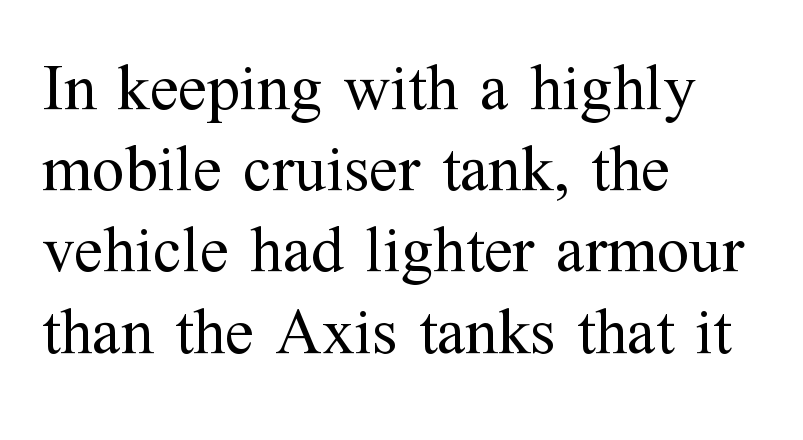
{"serif": "yes", "italic": "no", "bold": "no", "weight": "regular", "width": "normal", "stroke_contrast": "medium", "x_height": "medium", "monospaced": "no", "underline": "no", "align": "left", "line_spacing_ratio": 1.23, "letter_spacing": "normal", "letter_spacing_em": 0.0, "glyph_px": 66}
